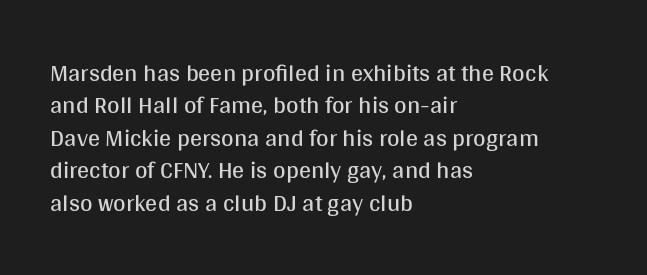
{"italic": "no", "bold": "no", "underline": "no", "align": "left", "line_spacing": "normal", "line_spacing_ratio": 1.35, "letter_spacing": "normal", "letter_spacing_em": 0.0, "glyph_px": 24}
